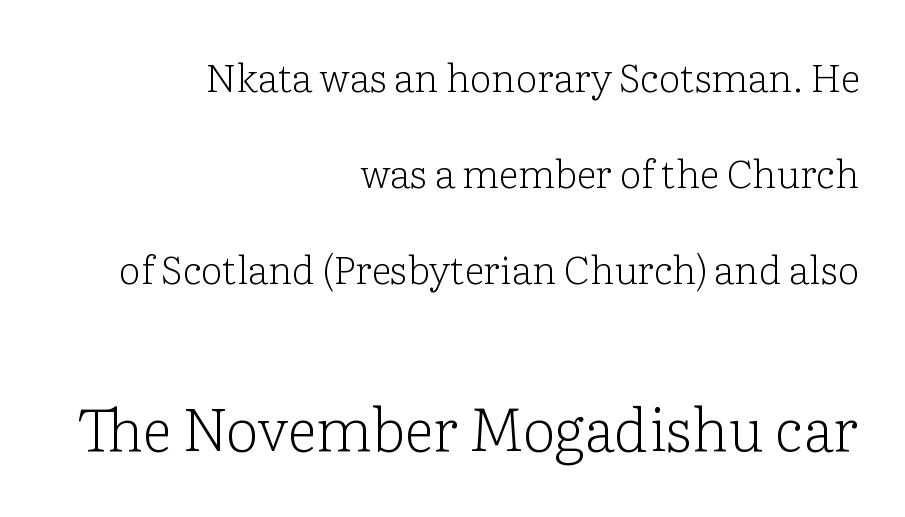
{"serif": "yes", "italic": "no", "bold": "no", "weight": "light", "width": "normal", "stroke_contrast": "low", "x_height": "medium", "monospaced": "no", "underline": "no", "align": "right", "line_spacing": "loose", "line_spacing_ratio": 2.46, "letter_spacing": "normal", "letter_spacing_em": 0.0, "larger_block": "second", "size_ratio": 1.51, "glyph_px": 59}
